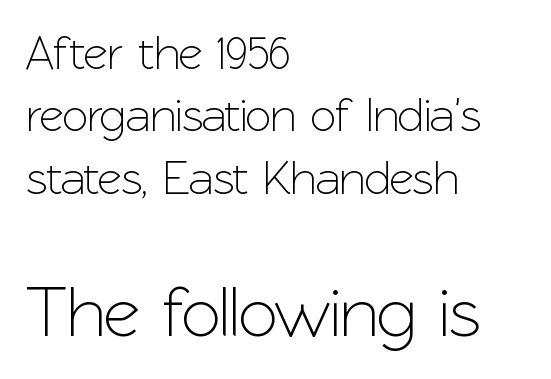
Q: Is the text italic (slanted)? A: No, it is upright.
Q: Is the typeface a serif or a sans-serif typeface? A: Sans-serif.
Q: Is the text underlined? A: No.
Q: How is the paragraph aligned? A: Left-aligned.
Q: Is the spacing between letters normal or unusually wide? A: Normal.
Q: Is the spacing between lines tight, normal or loose? A: Normal.
Q: Which block of text is set in a larger size, the first (top) or the second (bottom)? A: The second (bottom) one.
Q: Width (condensed, normal, or wide)? A: Normal.
Q: Stroke contrast? A: Low.
Q: x-height? A: Medium.
Q: Monospaced? A: No.
